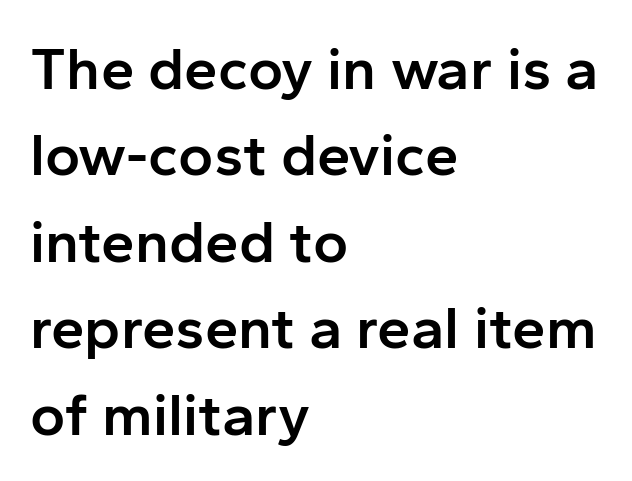
Q: Is the text bold? A: Semi-bold.
Q: Is the text italic (slanted)? A: No, it is upright.
Q: Is the typeface a serif or a sans-serif typeface? A: Sans-serif.
Q: Is the text underlined? A: No.
Q: How is the paragraph aligned? A: Left-aligned.
Q: Is the spacing between letters normal or unusually wide? A: Normal.
Q: Is the spacing between lines tight, normal or loose? A: Normal.
Q: Width (condensed, normal, or wide)? A: Normal.
Q: Stroke contrast? A: Low.
Q: x-height? A: Medium.
Q: Monospaced? A: No.
